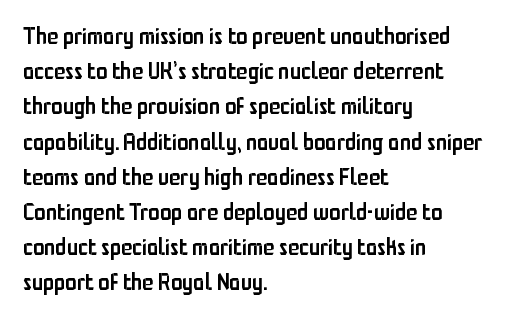
Summary of weight: moderately heavy, a semibold. You could call the tracking neutral — neither tight nor loose. Unmarked baselines from the first word to the last. Quick note: interline space is typical.
